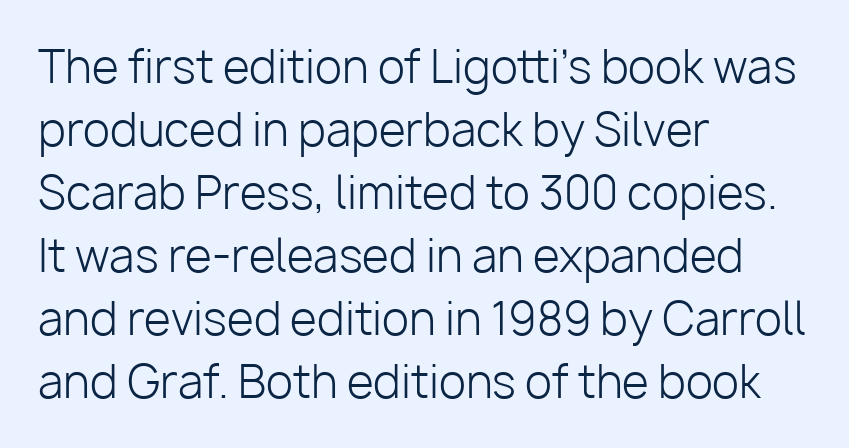
{"serif": "no", "italic": "no", "bold": "no", "weight": "light", "width": "normal", "stroke_contrast": "low", "x_height": "medium", "monospaced": "no", "underline": "no", "align": "left", "line_spacing": "normal", "line_spacing_ratio": 1.43, "letter_spacing": "normal", "letter_spacing_em": 0.0, "glyph_px": 44}
